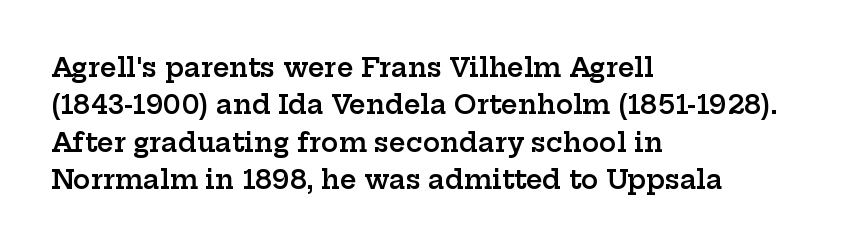
{"italic": "no", "bold": "semi", "underline": "no", "align": "left", "line_spacing": "normal", "line_spacing_ratio": 1.44, "letter_spacing": "normal", "letter_spacing_em": 0.0, "glyph_px": 26}
